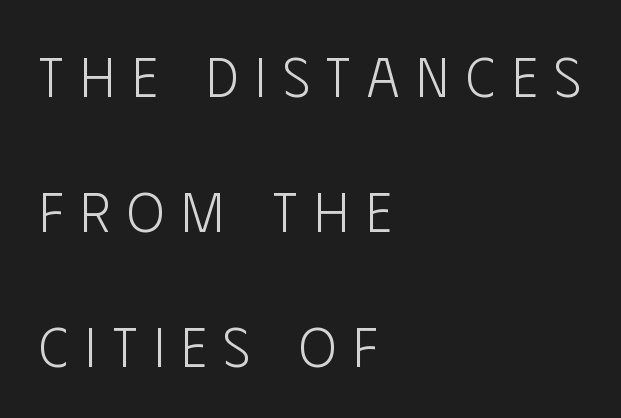
Compared with a typical body face, this is equally light or lighter still. Visually the block forms a straight wall on the left and a jagged coastline on the right. Reading down the column, the eye jumps a long way to each next line. Beneath every word, the page is bare. Rendered with straight, roman letterforms.
